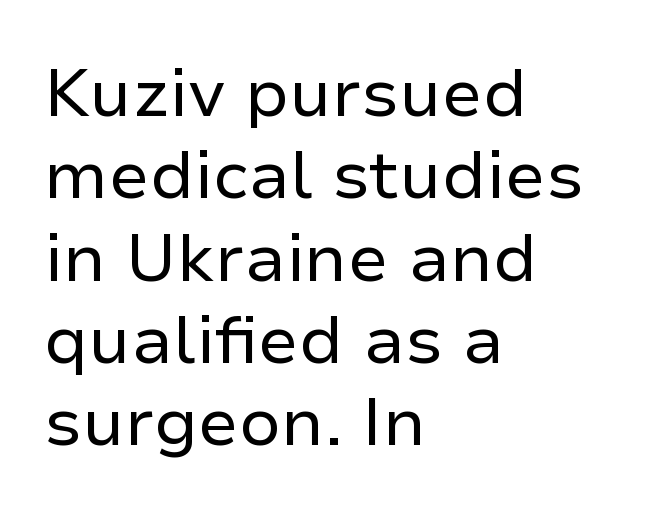
The image shows 68 px regular-weight sans-serif type, upright; set left-aligned, line spacing 1.21x, normal letter spacing, not underlined; low stroke contrast and a medium x-height.
